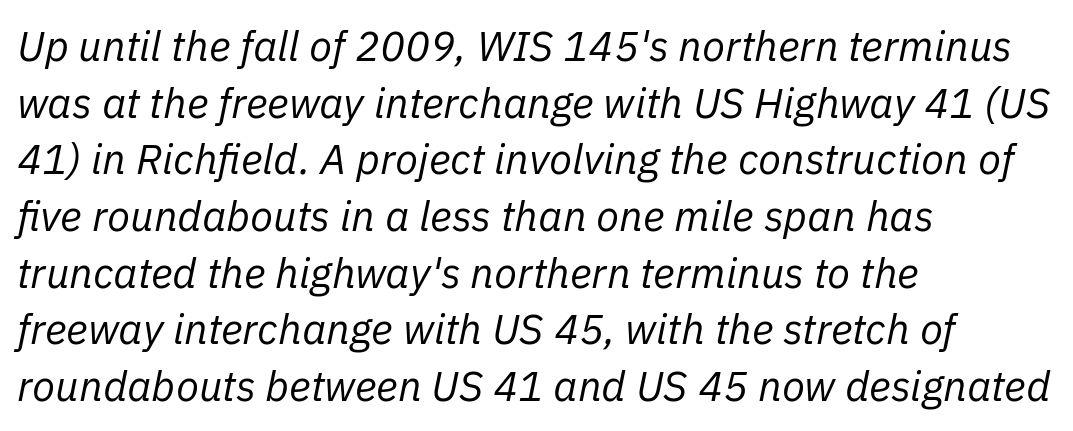
The image shows 42 px regular-weight type, italic (leaning right); set left-aligned, normal line spacing (1.35x), normal letter spacing, not underlined; low stroke contrast and a medium x-height.
